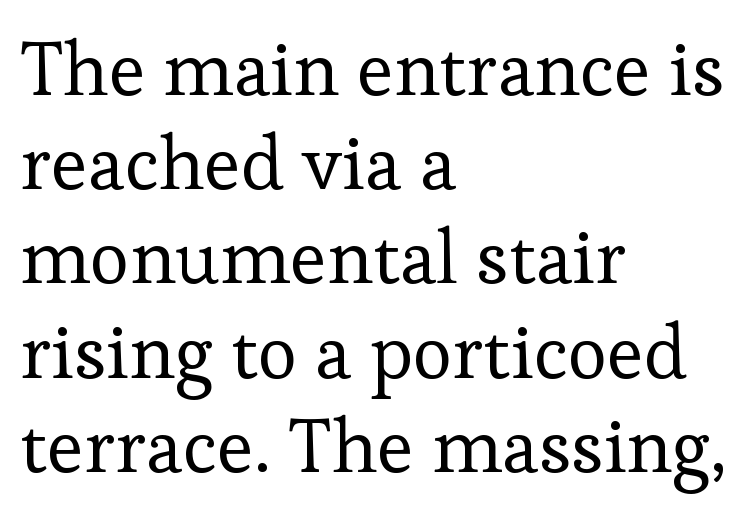
Glance below the letters and you will spot only blank space. Caption: standard tracking, unaltered. The lines are quadded left. The lettering holds an erect, upright posture throughout.
